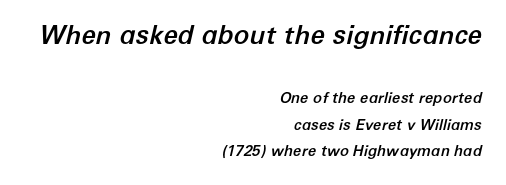
The image shows 26 px text type, italic (leaning right); set right-aligned, line spacing 1.78x, normal letter spacing, not underlined; the first (top) block is 1.73x larger.
